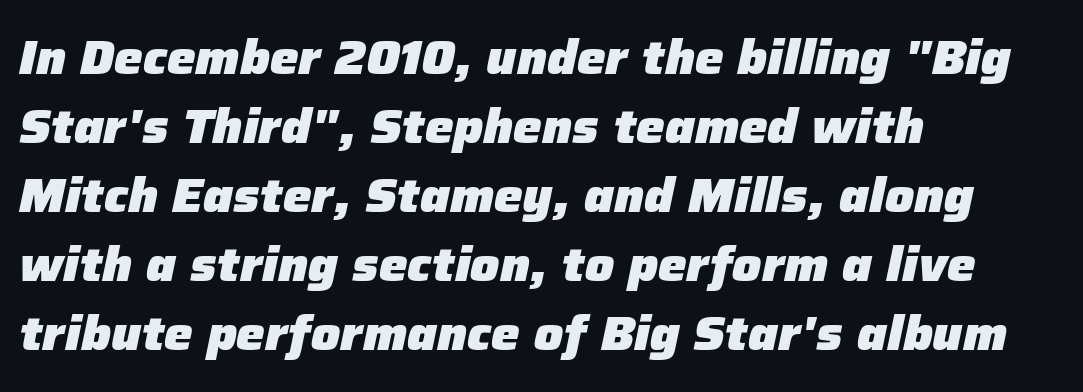
The image shows 48 px heavy type, italic (leaning right); set left-aligned, normal line spacing (1.44x), normal letter spacing, not underlined; low stroke contrast and a medium x-height.
